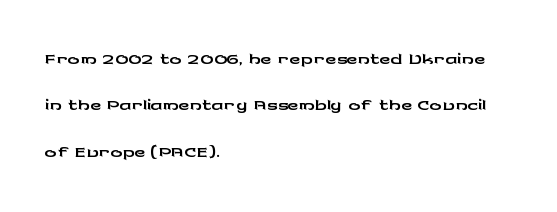
Tall strokes in this sample are plumb rather than angled. How would I describe the line gaps? Plain and ordinary. If you drew a ruler down the left edge, every line would touch it. Inter-character spacing is left at the font's built-in metrics.
